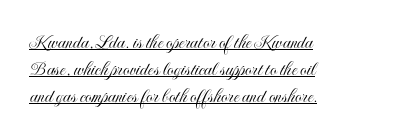
{"underline": "yes", "align": "left", "line_spacing": "normal", "line_spacing_ratio": 1.28, "letter_spacing": "normal", "letter_spacing_em": 0.0, "glyph_px": 21}
